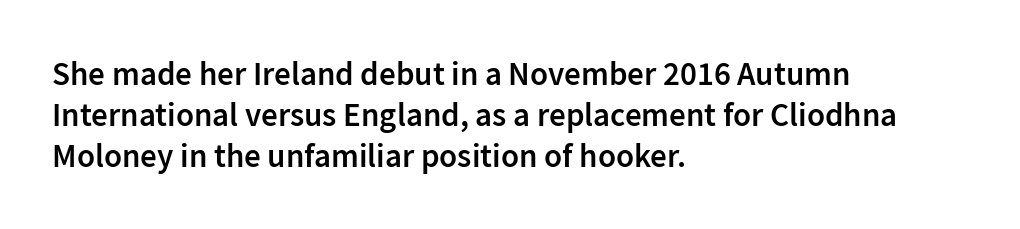
Does the type have serifs? No, each stem ends abruptly. Do the letters lean? They stand straight. The compositor pushed each line to the left boundary. Nothing unusual about the tracking: characters are spaced as the font intends. Spacing verdict: proportional, widths tailored to each character.
